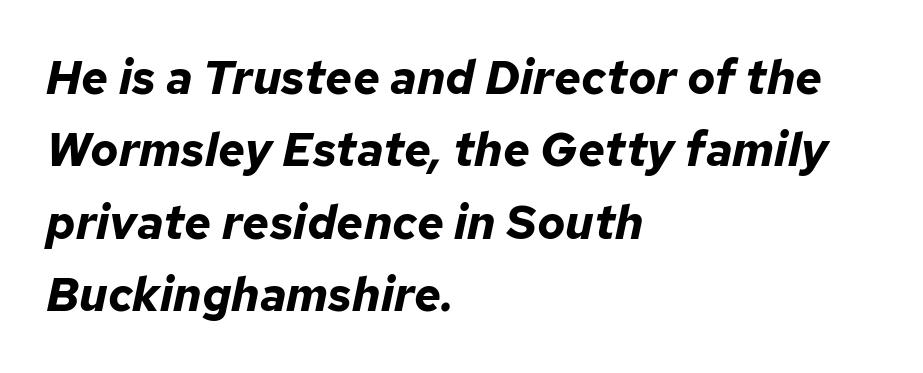
A typesetter would call this proportional, since set widths differ per character. Descenders are the only things crossing below the line. Its strokes are broad and dark, the hallmark of bold type. One-word summary of the alignment: left.
